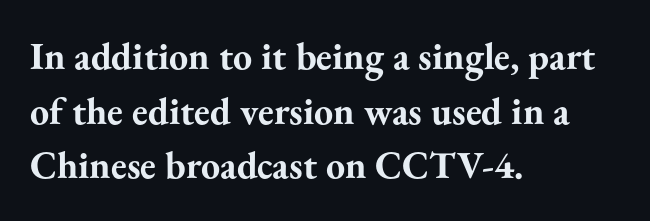
Weight: bold. These lines stack with their left ends in a neat column. Old-style or modern, the face here clearly has serifs. Honestly, there is no underline to notice here at all. Is there much room between lines? A standard amount, neither cramped nor airy.
